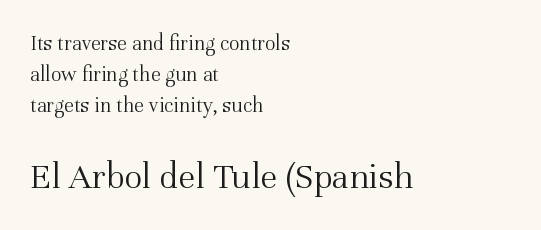
Visually, the bottom section dominates because its glyphs are scaled up. The font family rendered here belongs to the serif group. These lines are set flush left with a ragged right edge. This is the regular roman posture of the typeface.
